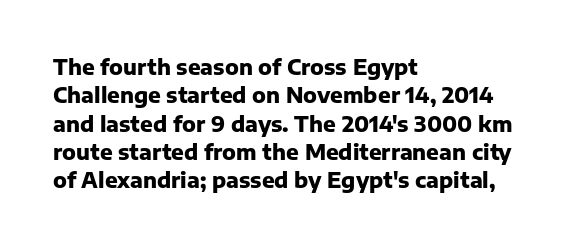
Q: Is the text bold? A: Yes.
Q: Is the text italic (slanted)? A: No, it is upright.
Q: Is the text underlined? A: No.
Q: How is the paragraph aligned? A: Left-aligned.
Q: Is the spacing between letters normal or unusually wide? A: Normal.
Q: Is the spacing between lines tight, normal or loose? A: Normal.
